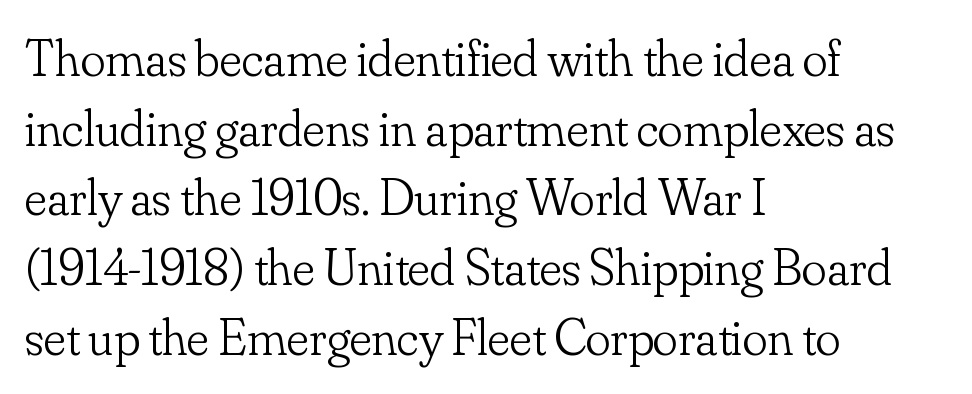
Q: Is the text bold? A: No.
Q: Is the text italic (slanted)? A: No, it is upright.
Q: Is the typeface a serif or a sans-serif typeface? A: Serif.
Q: Is the text underlined? A: No.
Q: How is the paragraph aligned? A: Left-aligned.
Q: Is the spacing between letters normal or unusually wide? A: Normal.
Q: Is the spacing between lines tight, normal or loose? A: Normal.
Q: Width (condensed, normal, or wide)? A: Normal.
Q: Stroke contrast? A: Low.
Q: x-height? A: Small.
Q: Monospaced? A: No.
